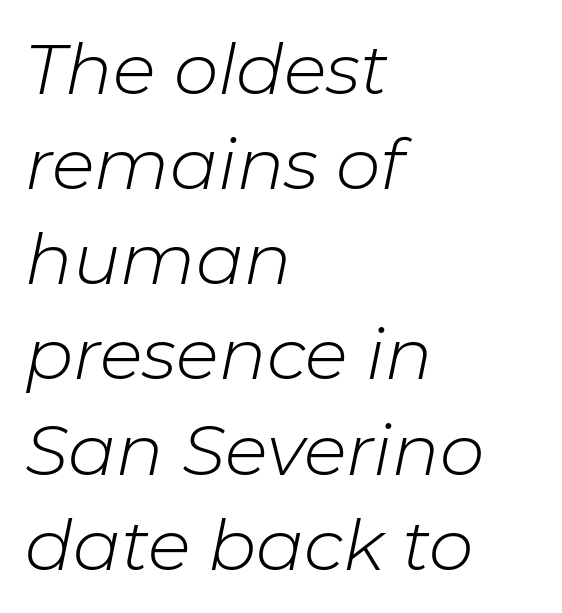
Q: Is the text bold? A: No.
Q: Is the text italic (slanted)? A: Yes, it leans right by about 11 degrees.
Q: Is the text underlined? A: No.
Q: How is the paragraph aligned? A: Left-aligned.
Q: Is the spacing between letters normal or unusually wide? A: Normal.
Q: Is the spacing between lines tight, normal or loose? A: Normal.
Q: Width (condensed, normal, or wide)? A: Normal.
Q: Stroke contrast? A: Low.
Q: x-height? A: Medium.
Q: Monospaced? A: No.
